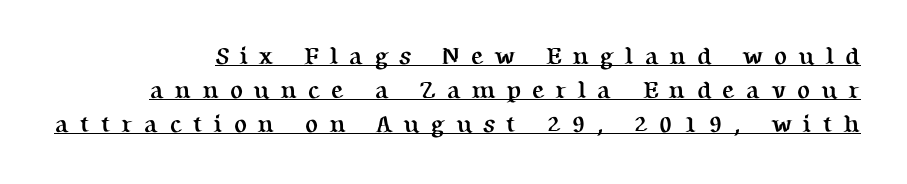
The lettering stays uniformly vertical, giving the passage a roman look. The designer left line spacing at the default. Is the letter spacing exaggerated? Yes — the characters are pushed far apart. Which margin do the lines hug? The right one — the left edge is uneven. Look at the stroke-to-counter ratio: heavy, a bold.
